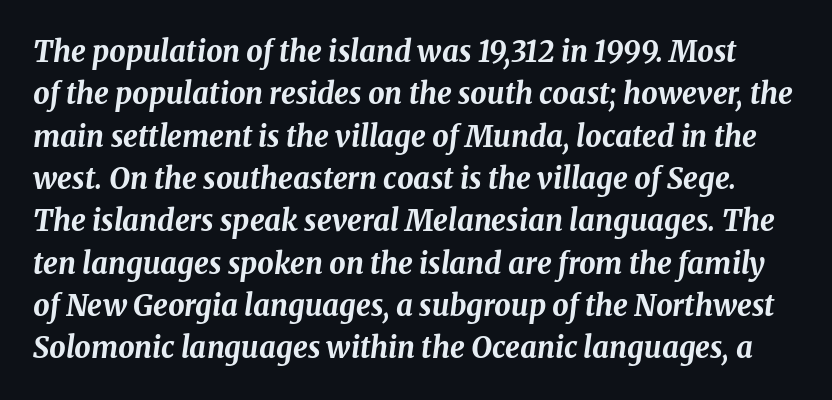
Q: Is the text bold? A: Yes.
Q: Is the text italic (slanted)? A: Yes, it leans right by about 8 degrees.
Q: Is the text underlined? A: No.
Q: Is the spacing between letters normal or unusually wide? A: Normal.
Q: Is the spacing between lines tight, normal or loose? A: Normal.
Q: Width (condensed, normal, or wide)? A: Normal.
Q: Stroke contrast? A: Medium.
Q: x-height? A: Medium.
Q: Monospaced? A: No.
